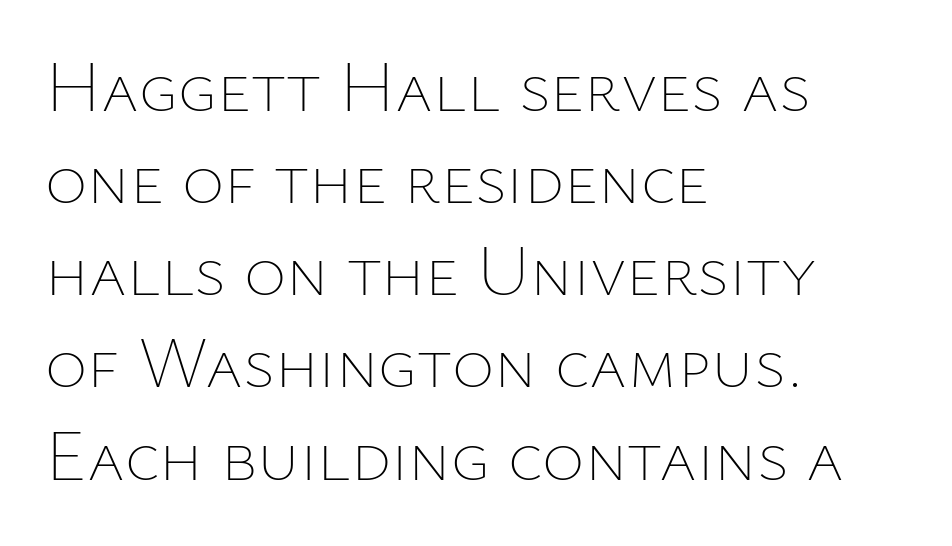
A quiet, ordinary-to-light weight characterises the typeface. Is the letter spacing exaggerated? No — it looks like the ordinary default. Designer's note — italics off, roman on. These lines are set flush left with a ragged right edge.
